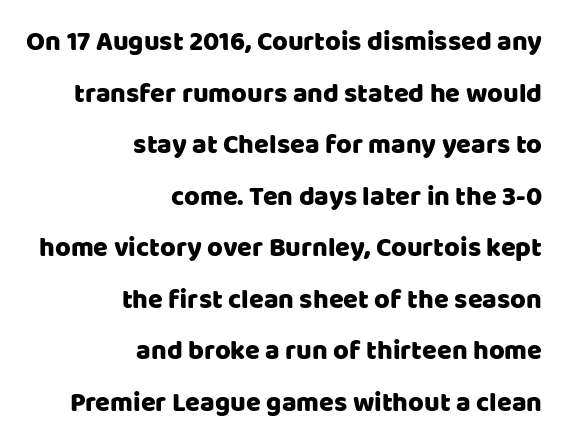
Q: Is the text italic (slanted)? A: No, it is upright.
Q: Is the text underlined? A: No.
Q: How is the paragraph aligned? A: Right-aligned.
Q: Is the spacing between letters normal or unusually wide? A: Normal.
Q: Is the spacing between lines tight, normal or loose? A: Loose.
